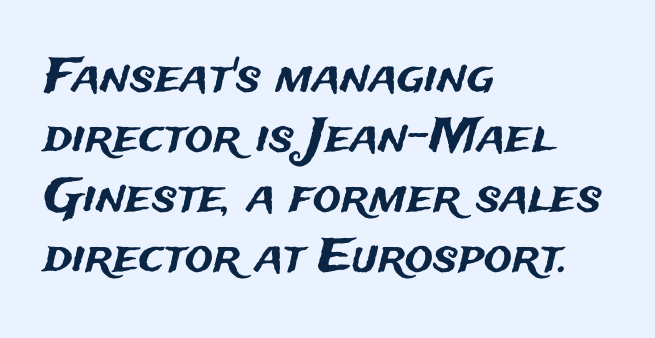
Q: Is the text italic (slanted)? A: Yes.
Q: Is the typeface a serif or a sans-serif typeface? A: Sans-serif.
Q: Is the text underlined? A: No.
Q: How is the paragraph aligned? A: Left-aligned.
Q: Is the spacing between letters normal or unusually wide? A: Normal.
Q: Is the spacing between lines tight, normal or loose? A: Normal.
Q: Width (condensed, normal, or wide)? A: Normal.
Q: Stroke contrast? A: Medium.
Q: x-height? A: Medium.
Q: Monospaced? A: No.
